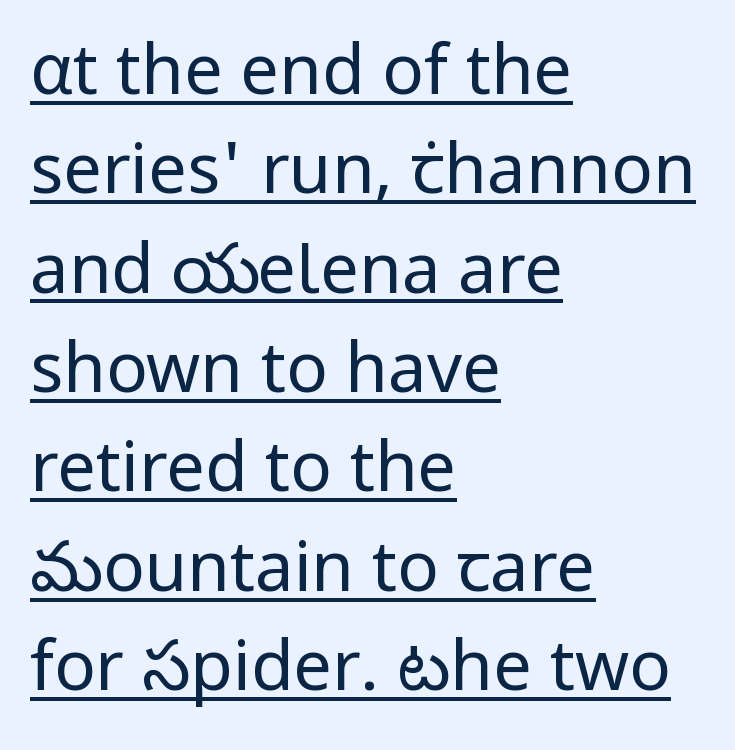
The image shows 69 px regular-weight sans-serif type, upright; set left-aligned, normal line spacing (1.44x), normal letter spacing, underlined; low stroke contrast and a medium x-height.
